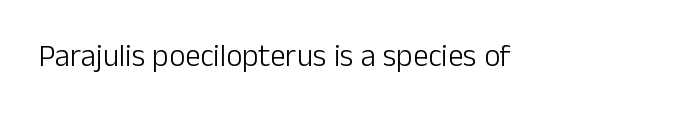
Q: Is the text bold? A: No.
Q: Is the text italic (slanted)? A: No, it is upright.
Q: Is the typeface a serif or a sans-serif typeface? A: Sans-serif.
Q: Is the text underlined? A: No.
Q: Is the spacing between letters normal or unusually wide? A: Normal.
Q: Width (condensed, normal, or wide)? A: Normal.
Q: Stroke contrast? A: Low.
Q: x-height? A: Medium.
Q: Monospaced? A: No.
